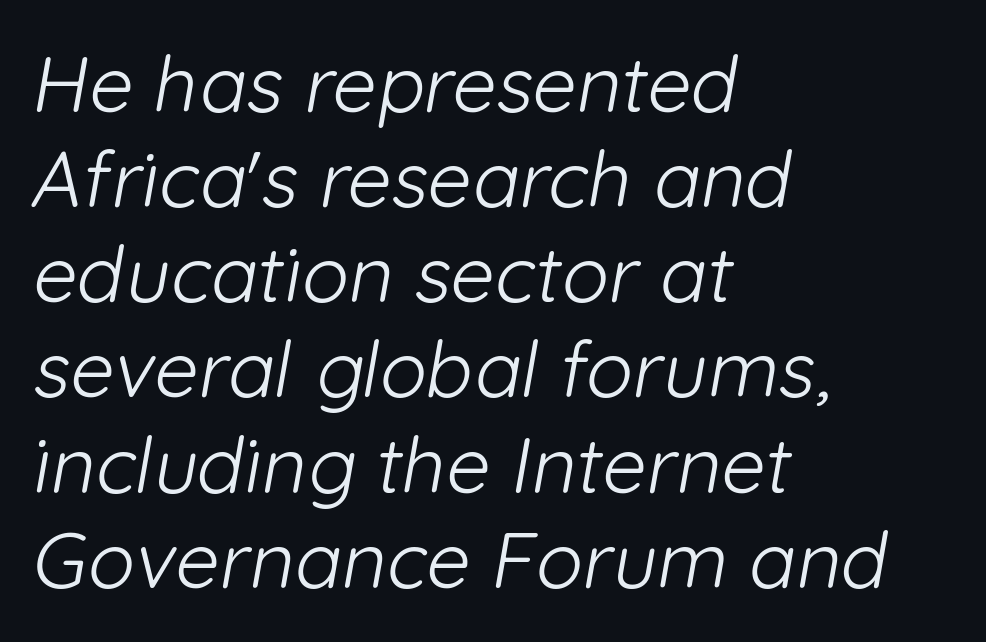
Q: Is the text bold? A: No.
Q: Is the typeface a serif or a sans-serif typeface? A: Sans-serif.
Q: Is the text underlined? A: No.
Q: How is the paragraph aligned? A: Left-aligned.
Q: Is the spacing between letters normal or unusually wide? A: Normal.
Q: Width (condensed, normal, or wide)? A: Normal.
Q: Stroke contrast? A: Low.
Q: x-height? A: Medium.
Q: Monospaced? A: No.
